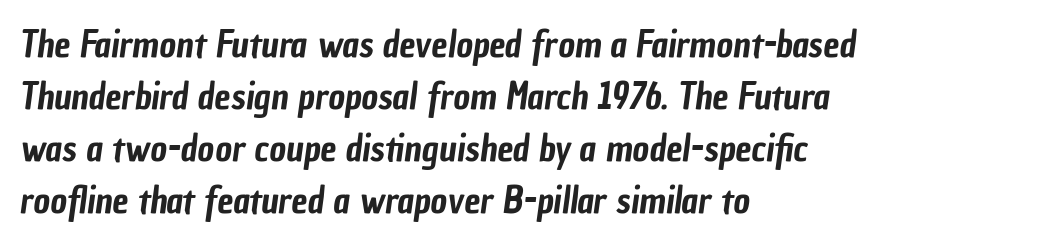
Q: Is the typeface a serif or a sans-serif typeface? A: Sans-serif.
Q: Is the text underlined? A: No.
Q: How is the paragraph aligned? A: Left-aligned.
Q: Is the spacing between letters normal or unusually wide? A: Normal.
Q: Is the spacing between lines tight, normal or loose? A: Normal.
Q: Width (condensed, normal, or wide)? A: Condensed.
Q: Stroke contrast? A: Low.
Q: x-height? A: Medium.
Q: Monospaced? A: No.
